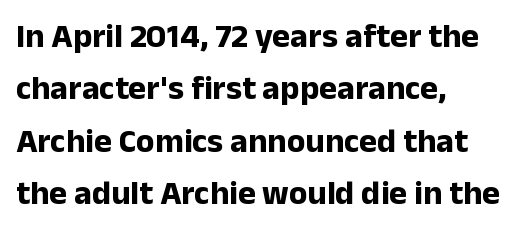
{"serif": "no", "italic": "no", "bold": "yes", "weight": "bold", "width": "normal", "stroke_contrast": "low", "x_height": "medium", "monospaced": "no", "underline": "no", "align": "left", "line_spacing": "normal", "line_spacing_ratio": 1.54, "letter_spacing": "normal", "letter_spacing_em": 0.0, "glyph_px": 34}
